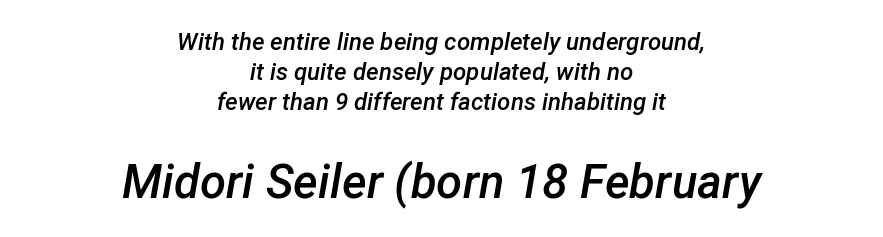
{"italic": "yes", "lean": "right", "slant_degrees": 12, "bold": "semi", "weight": "semibold", "width": "normal", "stroke_contrast": "low", "x_height": "medium", "monospaced": "no", "underline": "no", "align": "center", "line_spacing_ratio": 1.24, "letter_spacing": "normal", "letter_spacing_em": 0.0, "larger_block": "second", "size_ratio": 1.96, "glyph_px": 47}
